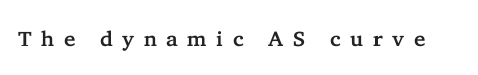
Compared with typical body copy, the letter spacing here is much looser. Beneath every word, the page is bare. Unlike italic type, these characters show no tilt at all.
